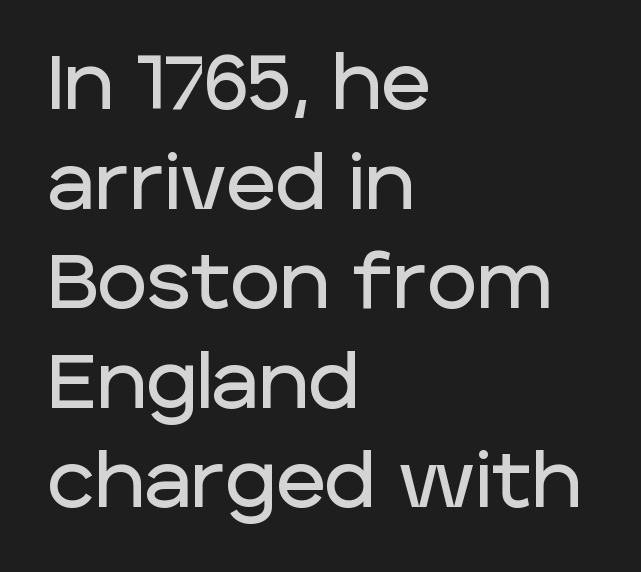
The image shows 76 px sans-serif type, upright; set left-aligned, normal line spacing (1.31x), normal letter spacing, not underlined; low stroke contrast and a large x-height.
